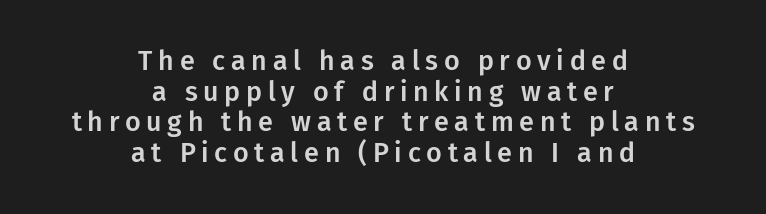
Q: Is the text italic (slanted)? A: No, it is upright.
Q: Is the text underlined? A: No.
Q: How is the paragraph aligned? A: Centered.
Q: Is the spacing between letters normal or unusually wide? A: Unusually wide.
Q: Is the spacing between lines tight, normal or loose? A: Tight.
